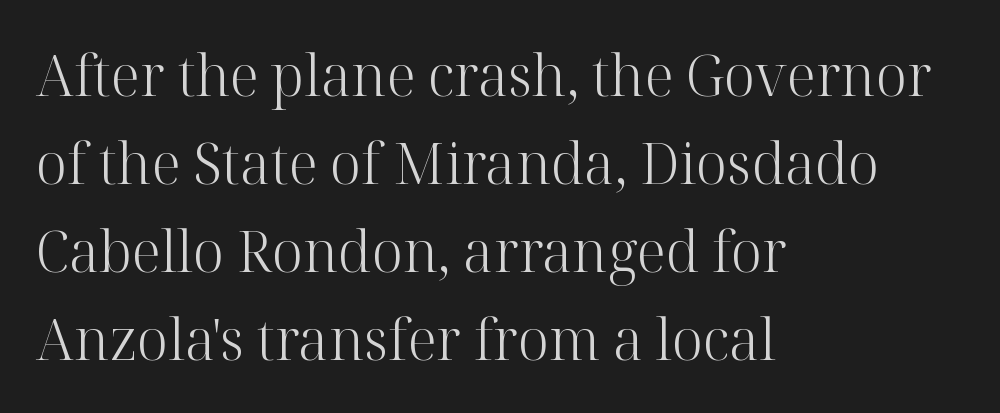
{"serif": "yes", "italic": "no", "bold": "no", "weight": "light", "width": "normal", "stroke_contrast": "high", "x_height": "medium", "monospaced": "no", "underline": "no", "align": "left", "line_spacing": "normal", "line_spacing_ratio": 1.57, "letter_spacing": "normal", "letter_spacing_em": 0.0, "glyph_px": 56}
